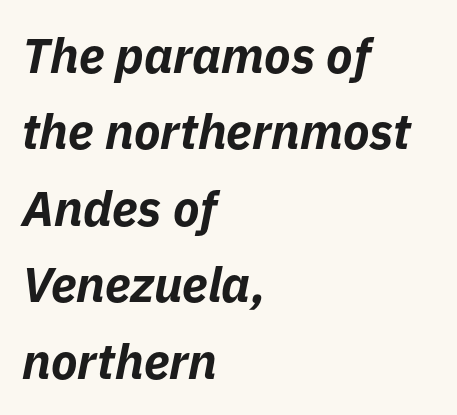
Q: Is the text bold? A: Yes.
Q: Is the text italic (slanted)? A: Yes, it leans right by about 11 degrees.
Q: Is the text underlined? A: No.
Q: How is the paragraph aligned? A: Left-aligned.
Q: Is the spacing between letters normal or unusually wide? A: Normal.
Q: Is the spacing between lines tight, normal or loose? A: Normal.
Q: Width (condensed, normal, or wide)? A: Normal.
Q: Stroke contrast? A: Low.
Q: x-height? A: Medium.
Q: Monospaced? A: No.
